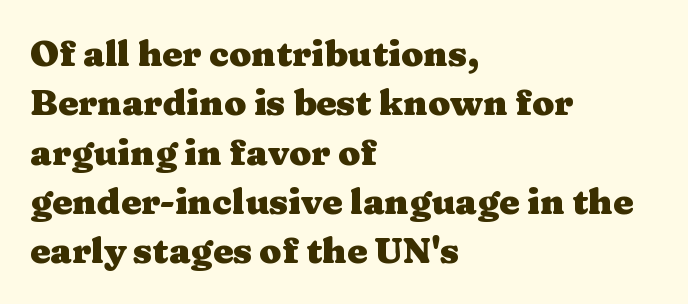
Standard letterfit; no display-style spreading of the glyphs. This sample uses a serif face. Only glyphs here, with clear space below each row. You could not count columns in this text — the font is proportionally spaced. Reading down the block, your eye returns to a fixed left position each line. Heavy-handed strokes throughout: this text is bold.
